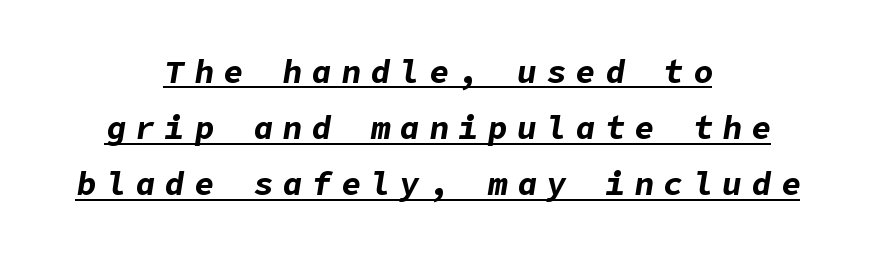
Underline: present. Evenly set lines give the paragraph a standard silhouette. Short note: letters widely spaced. Tall strokes in this sample are angled rather than plumb. Does the copy run flush right? No — it is centered line by line.
